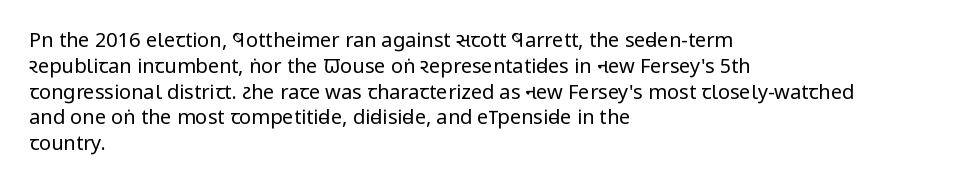
Q: Is the text bold? A: No.
Q: Is the text italic (slanted)? A: No, it is upright.
Q: Is the text underlined? A: No.
Q: How is the paragraph aligned? A: Left-aligned.
Q: Is the spacing between letters normal or unusually wide? A: Normal.
Q: Is the spacing between lines tight, normal or loose? A: Normal.
